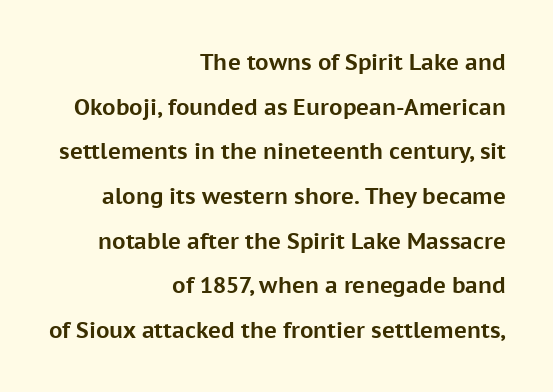
Strong, thick strokes mark this as bold type. The specimen reads as upright at a glance. The zone under the glyphs is completely vacant. What's the leading like? Stretched, with rows far apart. Words appear dense and cohesive because spacing is normal.
